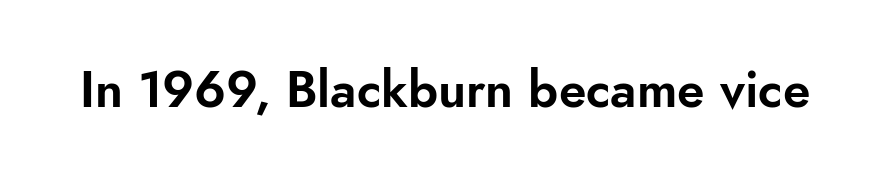
Q: Is the text italic (slanted)? A: No, it is upright.
Q: Is the typeface a serif or a sans-serif typeface? A: Sans-serif.
Q: Is the text underlined? A: No.
Q: Is the spacing between letters normal or unusually wide? A: Normal.
Q: Width (condensed, normal, or wide)? A: Normal.
Q: Stroke contrast? A: Low.
Q: x-height? A: Small.
Q: Monospaced? A: No.
